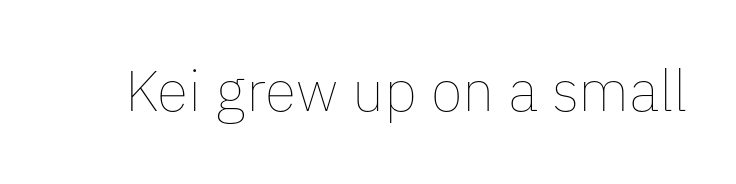
The image shows 58 px thin type, upright; set normal letter spacing, not underlined; low stroke contrast and a medium x-height.
